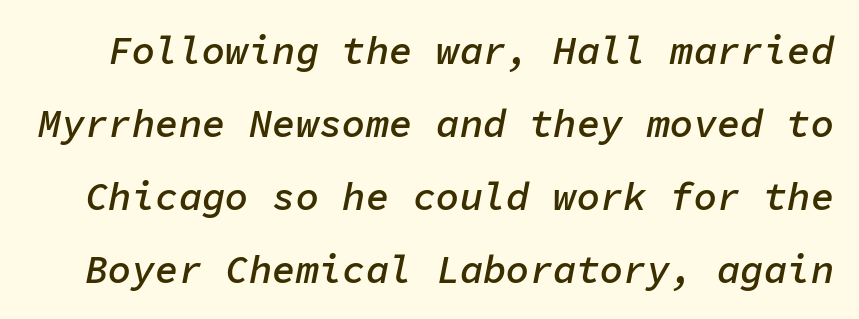
Q: Is the text bold? A: Semi-bold.
Q: Is the text italic (slanted)? A: Yes, it leans right by about 11 degrees.
Q: Is the text underlined? A: No.
Q: Is the spacing between letters normal or unusually wide? A: Normal.
Q: Width (condensed, normal, or wide)? A: Normal.
Q: Stroke contrast? A: Low.
Q: x-height? A: Medium.
Q: Monospaced? A: Yes.
